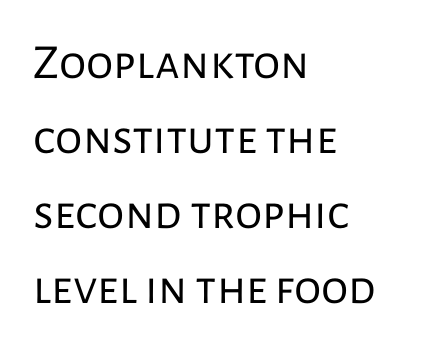
The image shows 49 px regular-weight sans-serif type, upright; set left-aligned, normal line spacing (1.53x), normal letter spacing, not underlined; low stroke contrast and a medium x-height.
